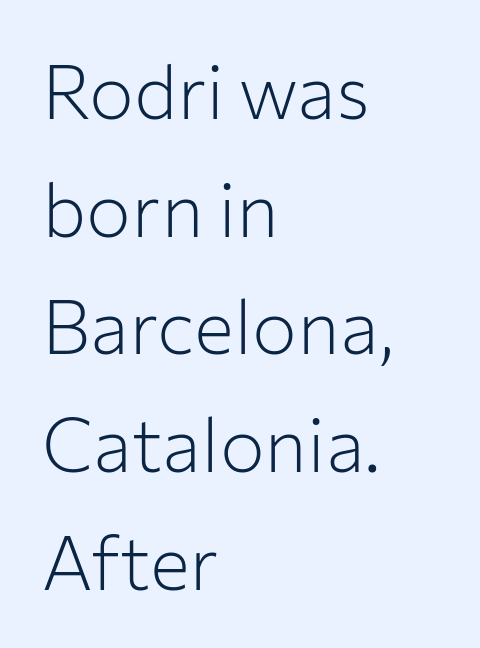
{"serif": "no", "italic": "no", "bold": "no", "weight": "light", "width": "normal", "stroke_contrast": "low", "x_height": "medium", "monospaced": "no", "underline": "no", "align": "left", "line_spacing": "normal", "line_spacing_ratio": 1.57, "letter_spacing": "normal", "letter_spacing_em": 0.0, "glyph_px": 75}
